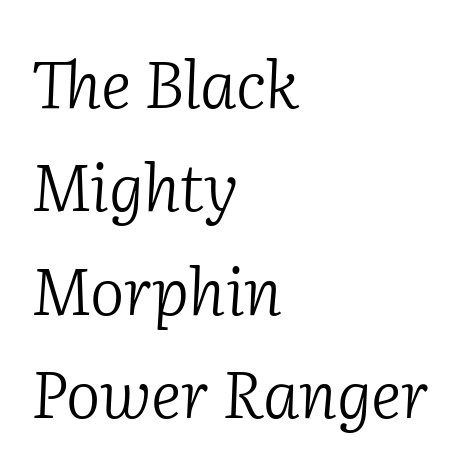
Do the characters align in a grid? No, the font is proportional. The text block is weighted toward the left margin, trailing off unevenly rightward. Think standard paragraph weight, or any step lighter than that. This sample uses a serif face.
